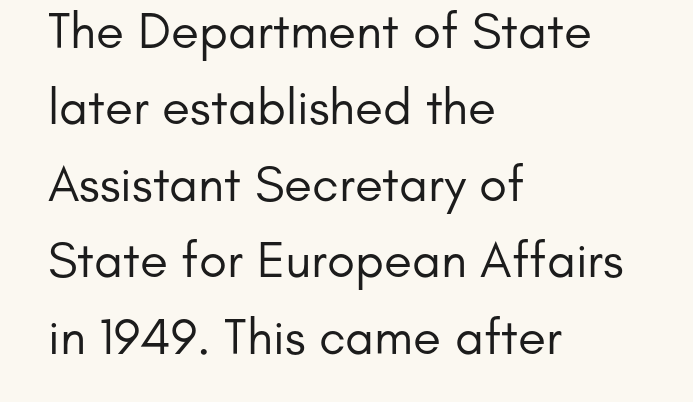
The image shows 51 px regular-weight sans-serif type, upright; set left-aligned, normal line spacing (1.5x), normal letter spacing, not underlined; low stroke contrast and a small x-height.
